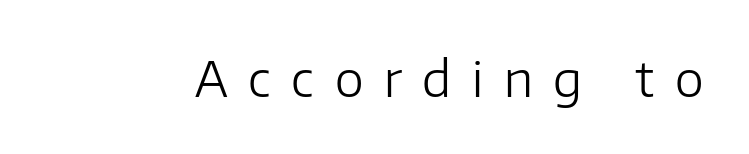
Q: Is the text bold? A: No.
Q: Is the text italic (slanted)? A: No, it is upright.
Q: Is the typeface a serif or a sans-serif typeface? A: Sans-serif.
Q: Is the text underlined? A: No.
Q: Is the spacing between letters normal or unusually wide? A: Unusually wide.
Q: Width (condensed, normal, or wide)? A: Normal.
Q: Stroke contrast? A: Low.
Q: x-height? A: Medium.
Q: Monospaced? A: No.
